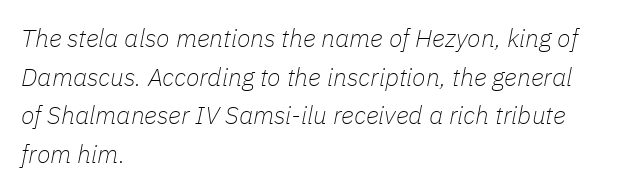
Q: Is the text bold? A: No.
Q: Is the text italic (slanted)? A: Yes, it leans right by about 11 degrees.
Q: Is the text underlined? A: No.
Q: How is the paragraph aligned? A: Left-aligned.
Q: Is the spacing between letters normal or unusually wide? A: Normal.
Q: Is the spacing between lines tight, normal or loose? A: Normal.
